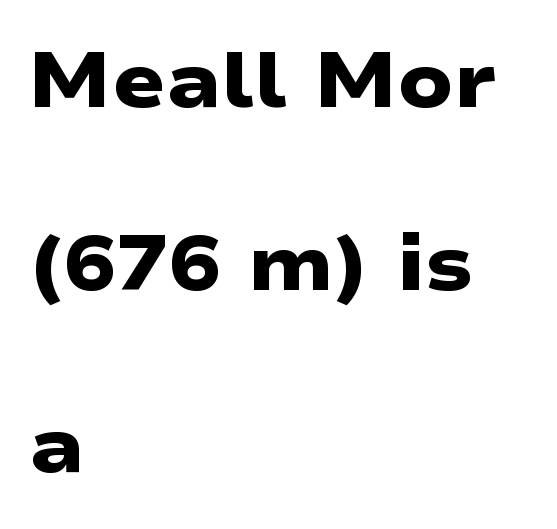
The image shows 78 px heavy, wide sans-serif type; set left-aligned, loose line spacing (2.34x), normal letter spacing, not underlined; low stroke contrast and a medium x-height.
